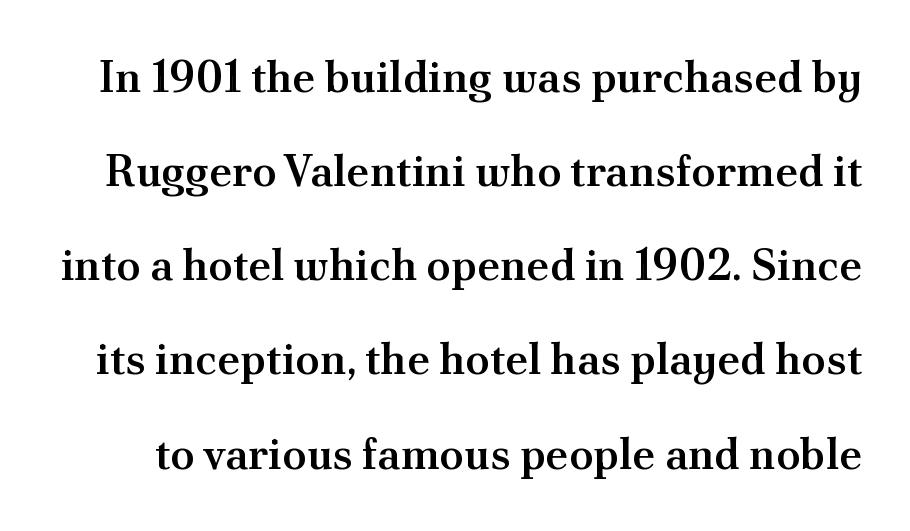
The image shows 44 px semibold serif type, upright; set loose line spacing (2.14x), normal letter spacing, not underlined; medium stroke contrast and a small x-height.
